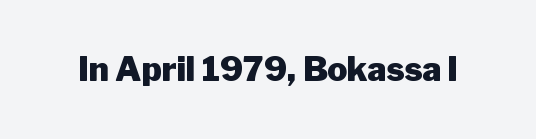
Q: Is the text bold? A: Yes.
Q: Is the text italic (slanted)? A: No, it is upright.
Q: Is the typeface a serif or a sans-serif typeface? A: Sans-serif.
Q: Is the text underlined? A: No.
Q: Is the spacing between letters normal or unusually wide? A: Normal.
Q: Width (condensed, normal, or wide)? A: Normal.
Q: Stroke contrast? A: Low.
Q: x-height? A: Medium.
Q: Monospaced? A: No.
